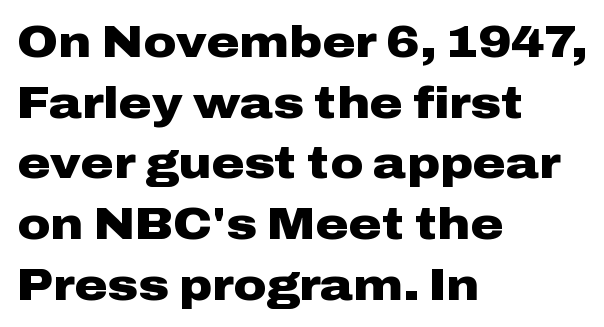
{"serif": "no", "italic": "no", "bold": "yes", "weight": "heavy", "width": "wide", "stroke_contrast": "low", "x_height": "medium", "monospaced": "no", "underline": "no", "align": "left", "line_spacing": "normal", "line_spacing_ratio": 1.35, "letter_spacing": "normal", "letter_spacing_em": 0.0, "glyph_px": 45}
